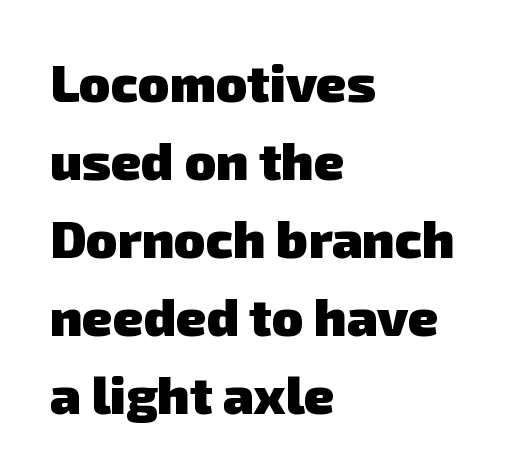
{"serif": "no", "bold": "yes", "weight": "heavy", "width": "normal", "stroke_contrast": "low", "x_height": "medium", "monospaced": "no", "underline": "no", "align": "left", "line_spacing": "normal", "line_spacing_ratio": 1.5, "letter_spacing": "normal", "letter_spacing_em": 0.0, "glyph_px": 52}
